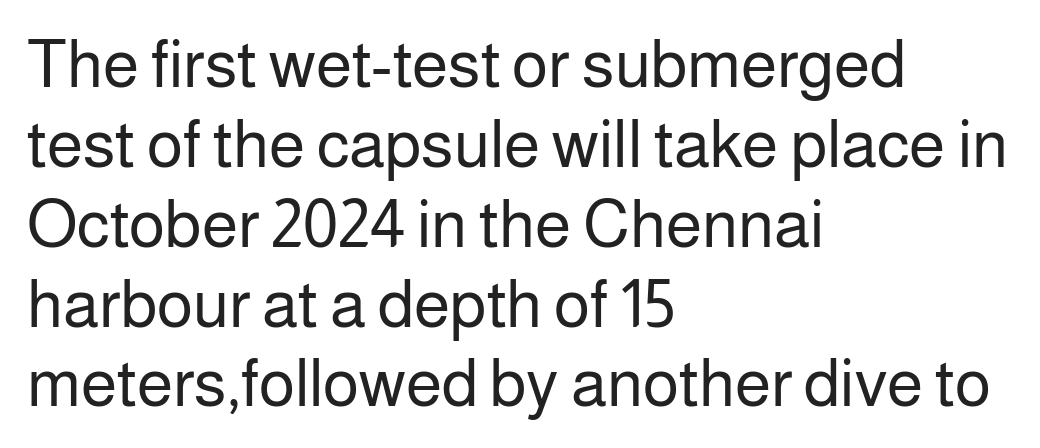
The image shows 66 px regular-weight sans-serif type, upright; set left-aligned, line spacing 1.21x, normal letter spacing, not underlined; low stroke contrast and a medium x-height.
